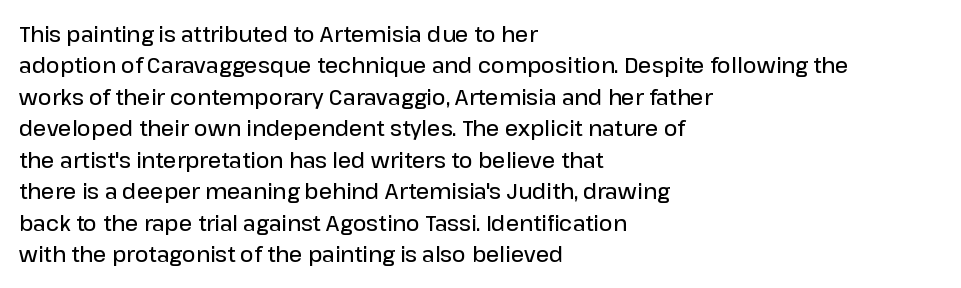
Q: Is the text bold? A: Semi-bold.
Q: Is the text italic (slanted)? A: No, it is upright.
Q: Is the text underlined? A: No.
Q: How is the paragraph aligned? A: Left-aligned.
Q: Is the spacing between letters normal or unusually wide? A: Normal.
Q: Is the spacing between lines tight, normal or loose? A: Normal.
